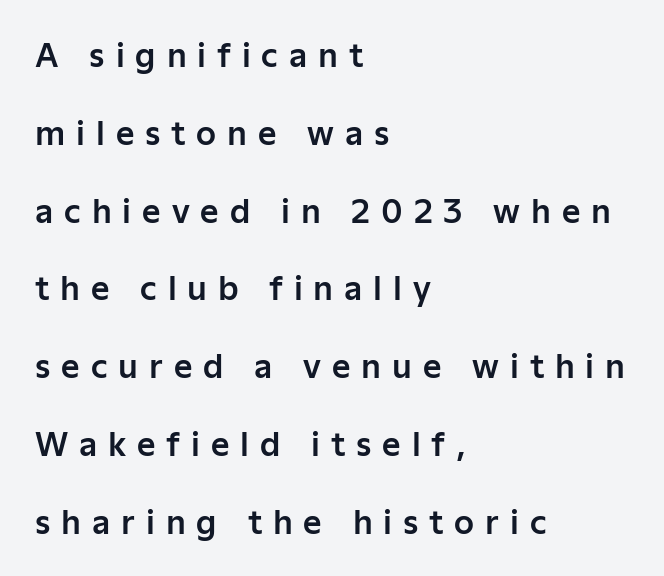
{"serif": "no", "italic": "no", "width": "normal", "stroke_contrast": "low", "x_height": "medium", "monospaced": "no", "underline": "no", "align": "left", "line_spacing": "loose", "line_spacing_ratio": 2.43, "letter_spacing": "wide", "letter_spacing_em": 0.34, "glyph_px": 32}
